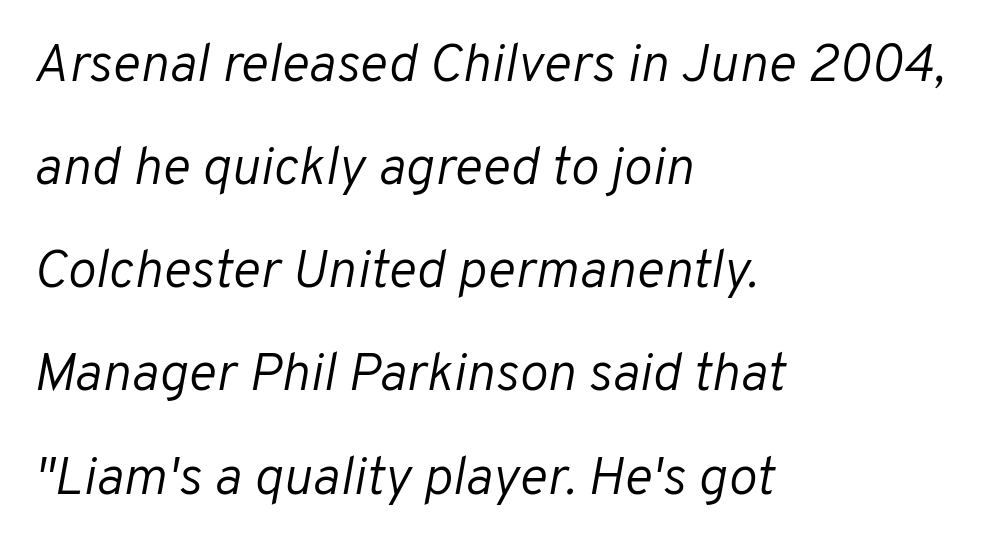
A great deal of white space separates one row of letters from the next. The text block is weighted toward the left margin, trailing off unevenly rightward. A bare baseline throughout the passage. The face used here is proportionally spaced, like ordinary book or web type. The rendering applies a slant to the glyphs.
